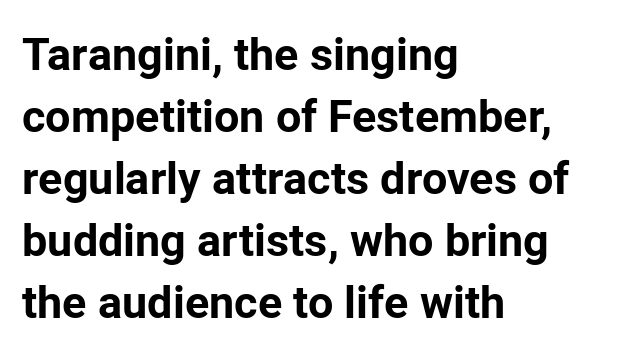
A full-strength bold gives these letters their thick strokes. Note the varied advance widths — an 'i' is clearly narrower than an 'm'. The lines are quadded left. Line spacing here is normal. Underline: absent. Every stem runs plumb, perpendicular to the baseline.
